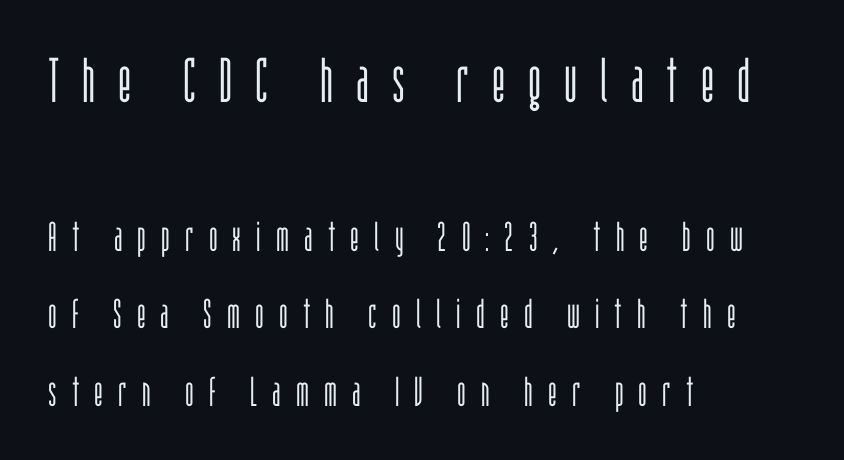
The image shows 62 px light, condensed sans-serif type, upright; set left-aligned, line spacing 1.89x, unusually wide letter spacing (+0.37 em), not underlined; the first (top) block is 1.51x larger; low stroke contrast and a large x-height.
